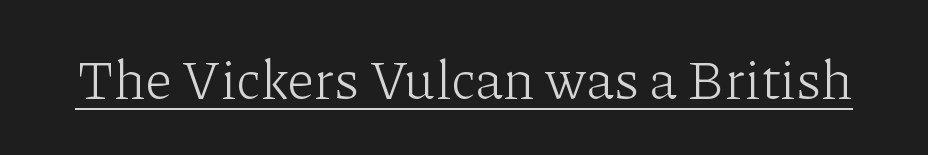
{"serif": "yes", "italic": "no", "bold": "no", "weight": "light", "width": "normal", "stroke_contrast": "low", "x_height": "medium", "monospaced": "no", "underline": "yes", "letter_spacing": "normal", "letter_spacing_em": 0.0, "glyph_px": 54}
